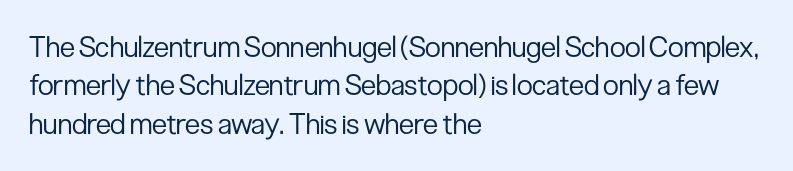
The image shows 29 px regular-weight, condensed sans-serif type, upright; set left-aligned, normal line spacing (1.32x), normal letter spacing, not underlined; low stroke contrast and a medium x-height.
